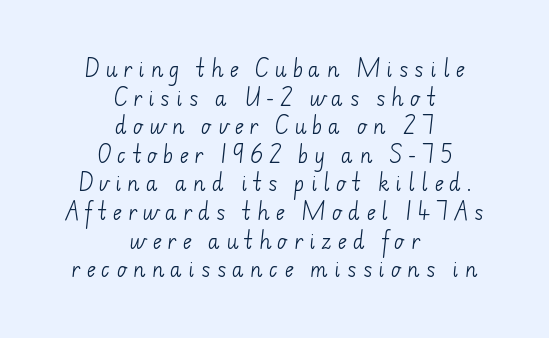
The image shows 20 px text type; set centered, normal line spacing (1.43x), unusually wide letter spacing (+0.29 em), not underlined.
